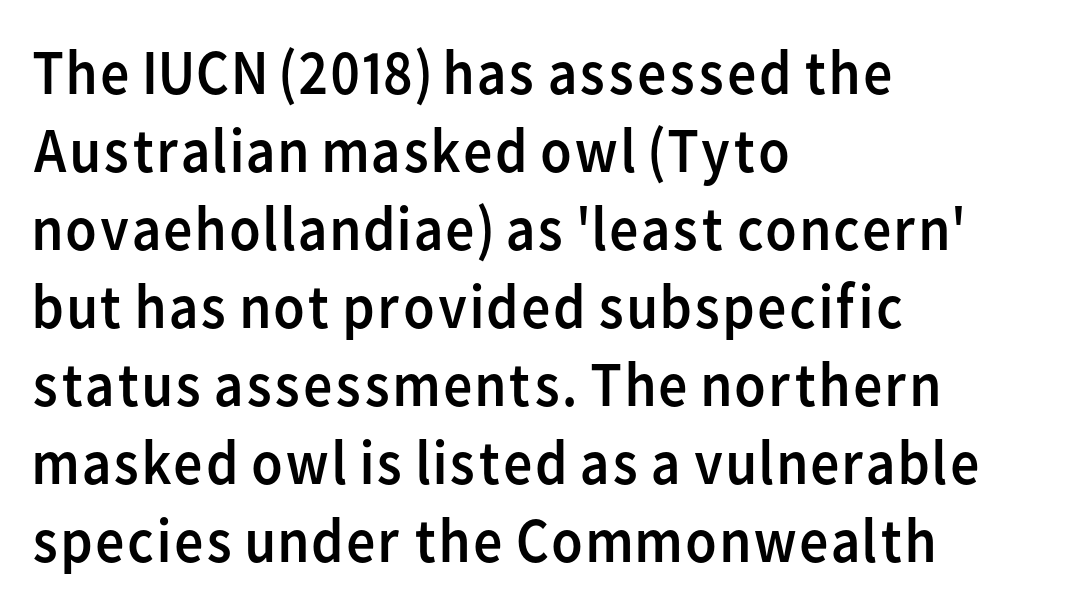
The image shows 64 px regular-weight sans-serif type, upright; set left-aligned, line spacing 1.22x, normal letter spacing, not underlined; low stroke contrast and a medium x-height.
